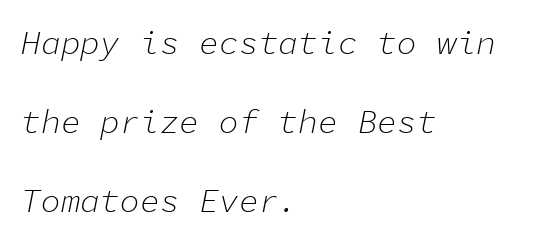
Q: Is the text bold? A: No.
Q: Is the text italic (slanted)? A: Yes, it leans right by about 11 degrees.
Q: Is the text underlined? A: No.
Q: How is the paragraph aligned? A: Left-aligned.
Q: Is the spacing between letters normal or unusually wide? A: Normal.
Q: Is the spacing between lines tight, normal or loose? A: Loose.
Q: Width (condensed, normal, or wide)? A: Normal.
Q: Stroke contrast? A: Low.
Q: x-height? A: Medium.
Q: Monospaced? A: Yes.
